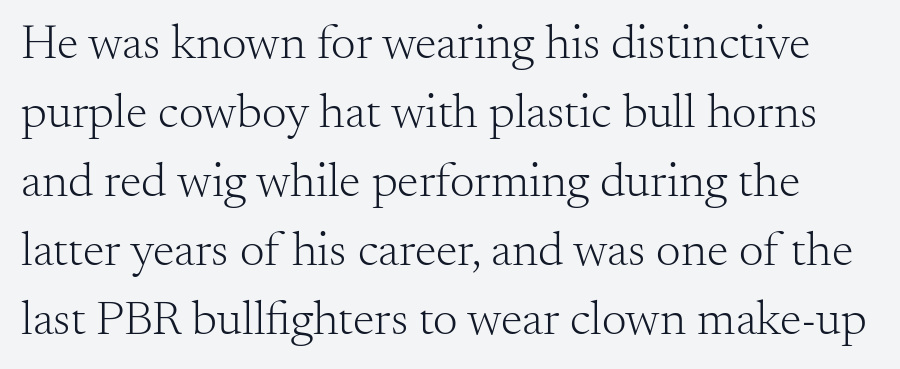
The gaps between neighbouring characters are ordinary and unremarkable. The characters are drawn with everyday or finer stroke widths. A typesetter would call this leading conventional body-copy spacing. Old-style or modern, the face here clearly has serifs.
